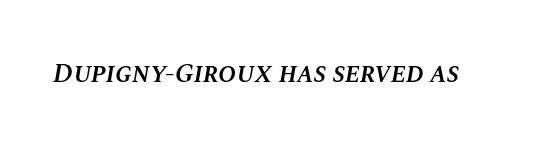
The image shows 27 px text type, italic (leaning right); set normal letter spacing, not underlined.
